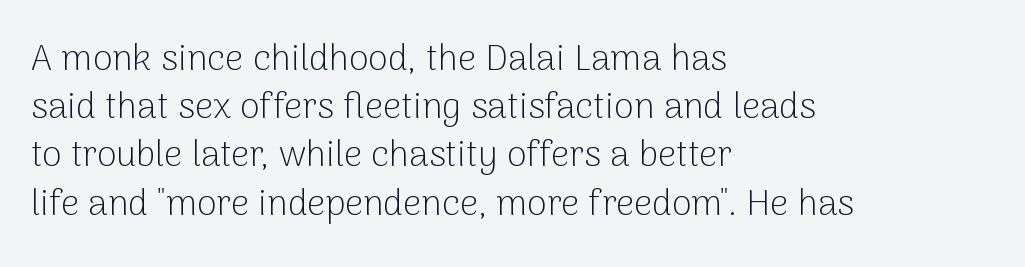
The image shows 36 px light sans-serif type, upright; set left-aligned, normal line spacing (1.34x), normal letter spacing, not underlined; low stroke contrast and a medium x-height.
